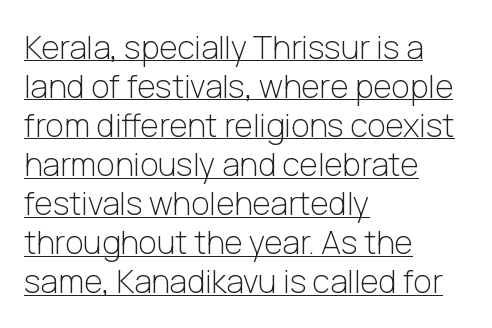
Q: Is the text bold? A: No.
Q: Is the text italic (slanted)? A: No, it is upright.
Q: Is the typeface a serif or a sans-serif typeface? A: Sans-serif.
Q: Is the text underlined? A: Yes.
Q: How is the paragraph aligned? A: Left-aligned.
Q: Is the spacing between letters normal or unusually wide? A: Normal.
Q: Width (condensed, normal, or wide)? A: Normal.
Q: Stroke contrast? A: Low.
Q: x-height? A: Medium.
Q: Monospaced? A: No.
